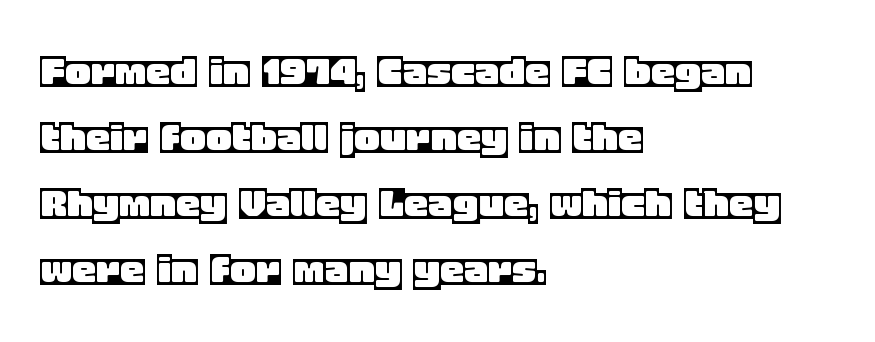
{"italic": "no", "width": "normal", "x_height": "large", "monospaced": "no", "underline": "no", "align": "left", "line_spacing": "normal", "line_spacing_ratio": 1.35, "letter_spacing": "normal", "letter_spacing_em": 0.0, "glyph_px": 49}
